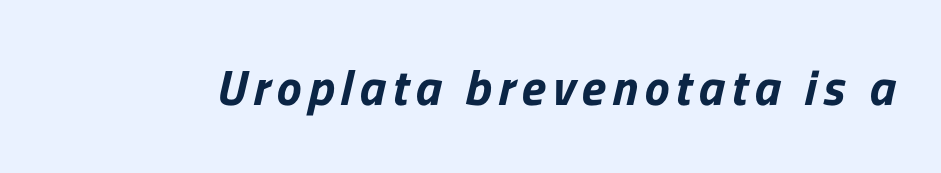
Clear beneath every line of the passage. Character widths vary here, with narrow letters taking less room than wide ones. This sample uses a sans-serif face.
